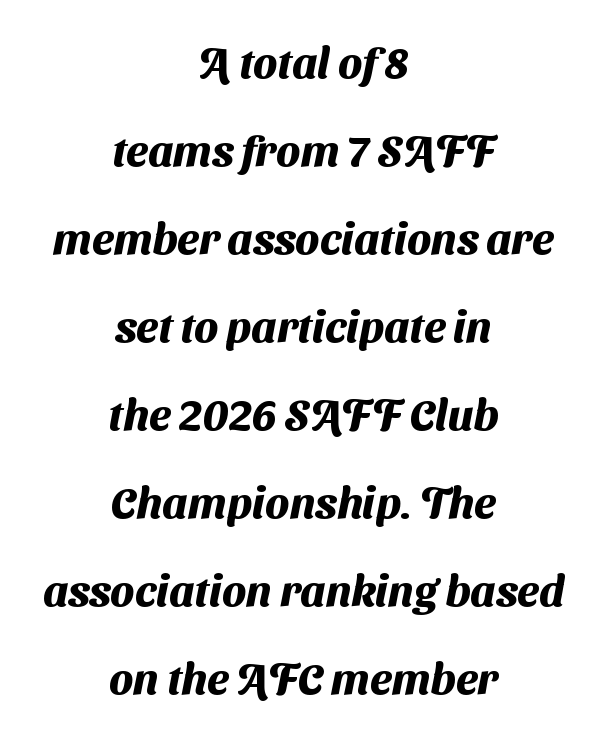
The image shows 44 px heavy sans-serif type; set centered, loose line spacing (2.0x), normal letter spacing, not underlined; medium stroke contrast and a medium x-height.
